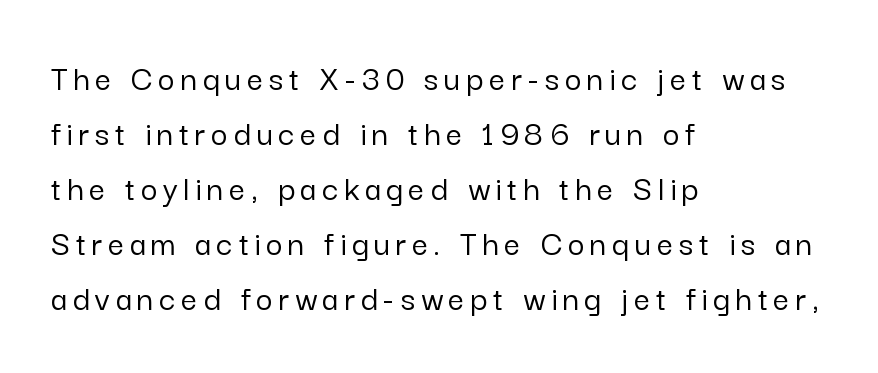
The image shows 36 px sans-serif type, upright; set left-aligned, normal line spacing (1.53x), not underlined; low stroke contrast and a medium x-height.
